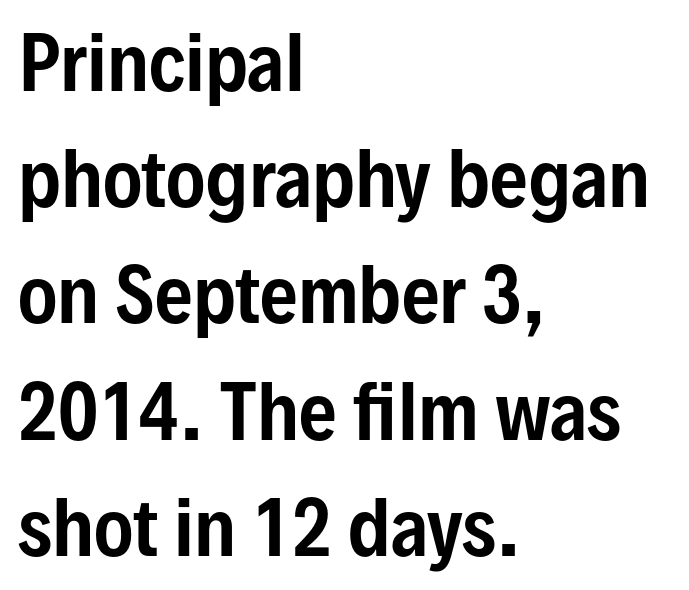
The strip under each line holds only bare page. Teacher's note: observe the even left margin — that is flush-left alignment. Between one letter and the next there's only the usual sliver of space. Looks like regular typesetting: each glyph gets only the width it needs. Nothing sits at the stroke ends, so this counts as sans-serif.
